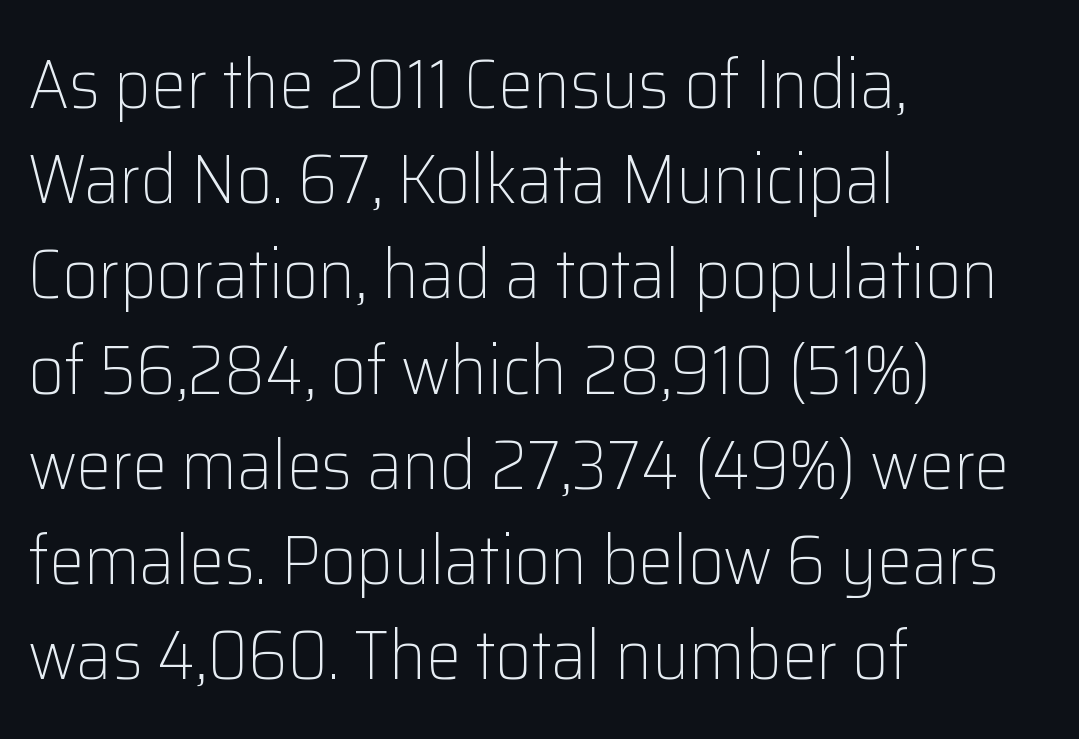
{"serif": "no", "italic": "no", "bold": "no", "weight": "light", "width": "normal", "stroke_contrast": "low", "x_height": "medium", "monospaced": "no", "underline": "no", "align": "left", "line_spacing": "normal", "line_spacing_ratio": 1.36, "letter_spacing": "normal", "letter_spacing_em": 0.0, "glyph_px": 70}
